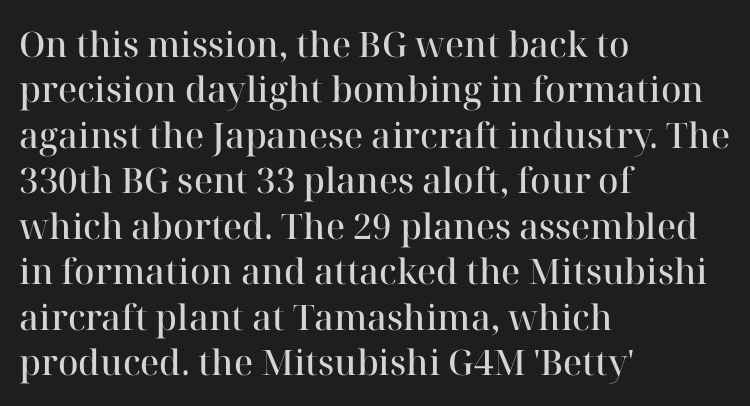
{"serif": "yes", "italic": "no", "bold": "semi", "weight": "semibold", "width": "normal", "stroke_contrast": "high", "x_height": "medium", "monospaced": "no", "underline": "no", "align": "left", "line_spacing": "normal", "line_spacing_ratio": 1.3, "letter_spacing": "normal", "letter_spacing_em": 0.0, "glyph_px": 35}
